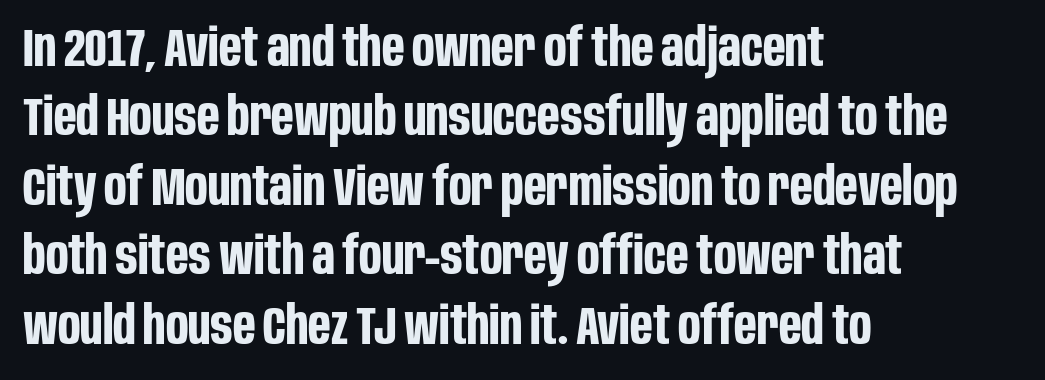
The image shows 53 px bold, condensed sans-serif type, upright; set left-aligned, normal line spacing (1.31x), normal letter spacing, not underlined; low stroke contrast and a large x-height.
